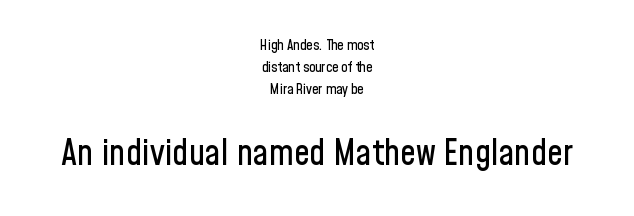
The image shows 35 px condensed sans-serif type, upright; set centered, normal line spacing (1.57x), normal letter spacing, not underlined; the second (bottom) block is 2.5x larger; low stroke contrast and a medium x-height.
